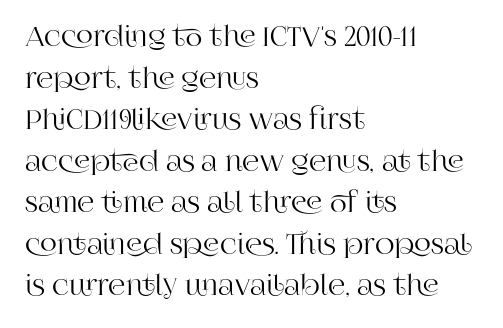
The image shows 27 px text type, upright; set left-aligned, normal line spacing (1.54x), normal letter spacing, not underlined.
